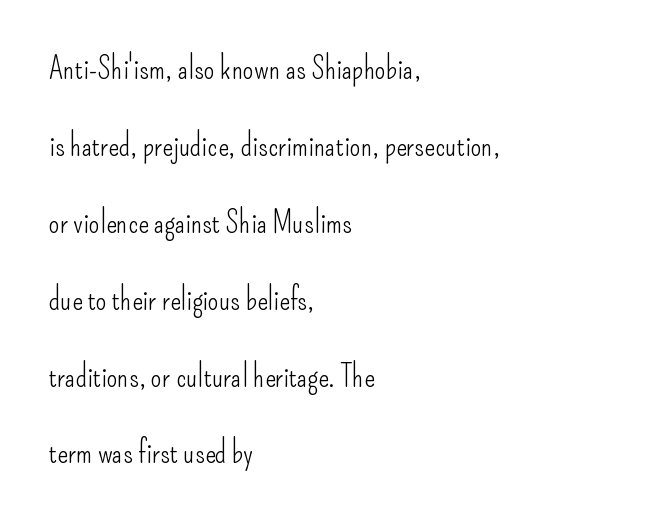
Q: Is the text bold? A: No.
Q: Is the text italic (slanted)? A: No, it is upright.
Q: Is the typeface a serif or a sans-serif typeface? A: Sans-serif.
Q: Is the text underlined? A: No.
Q: How is the paragraph aligned? A: Left-aligned.
Q: Is the spacing between letters normal or unusually wide? A: Normal.
Q: Is the spacing between lines tight, normal or loose? A: Loose.
Q: Width (condensed, normal, or wide)? A: Condensed.
Q: Stroke contrast? A: Low.
Q: x-height? A: Small.
Q: Monospaced? A: No.
